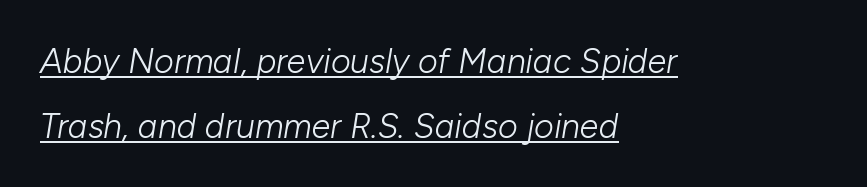
Q: Is the text bold? A: No.
Q: Is the text italic (slanted)? A: Yes, it leans right by about 10 degrees.
Q: Is the text underlined? A: Yes.
Q: How is the paragraph aligned? A: Left-aligned.
Q: Is the spacing between letters normal or unusually wide? A: Normal.
Q: Is the spacing between lines tight, normal or loose? A: Loose.
Q: Width (condensed, normal, or wide)? A: Normal.
Q: Stroke contrast? A: Low.
Q: x-height? A: Medium.
Q: Monospaced? A: No.
